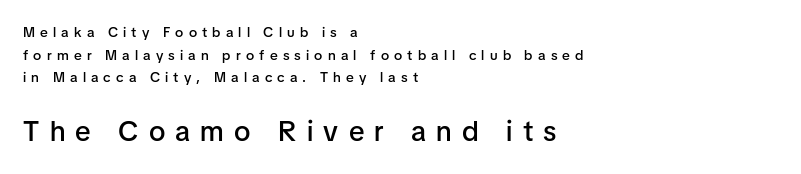
Q: Is the text bold? A: Semi-bold.
Q: Is the text italic (slanted)? A: No, it is upright.
Q: Is the typeface a serif or a sans-serif typeface? A: Sans-serif.
Q: Is the text underlined? A: No.
Q: How is the paragraph aligned? A: Left-aligned.
Q: Is the spacing between letters normal or unusually wide? A: Unusually wide.
Q: Is the spacing between lines tight, normal or loose? A: Normal.
Q: Which block of text is set in a larger size, the first (top) or the second (bottom)? A: The second (bottom) one.
Q: Width (condensed, normal, or wide)? A: Normal.
Q: Stroke contrast? A: Low.
Q: x-height? A: Medium.
Q: Monospaced? A: No.
